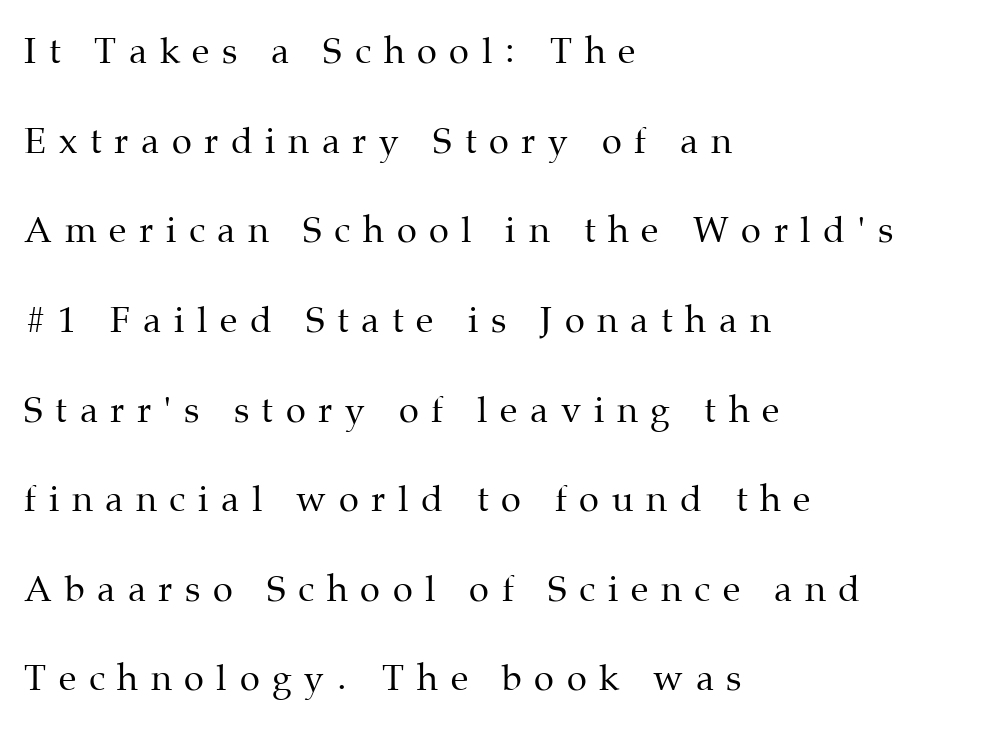
Classification — serif. The letters advance in unequal steps, a hallmark of proportional type. This sample is left-justified, so line endings fall wherever the words run out. Display-style spreading of the glyphs; the letterfit is very open. Glance below the letters and you will spot only blank space. The lettering holds an erect, upright posture throughout.
